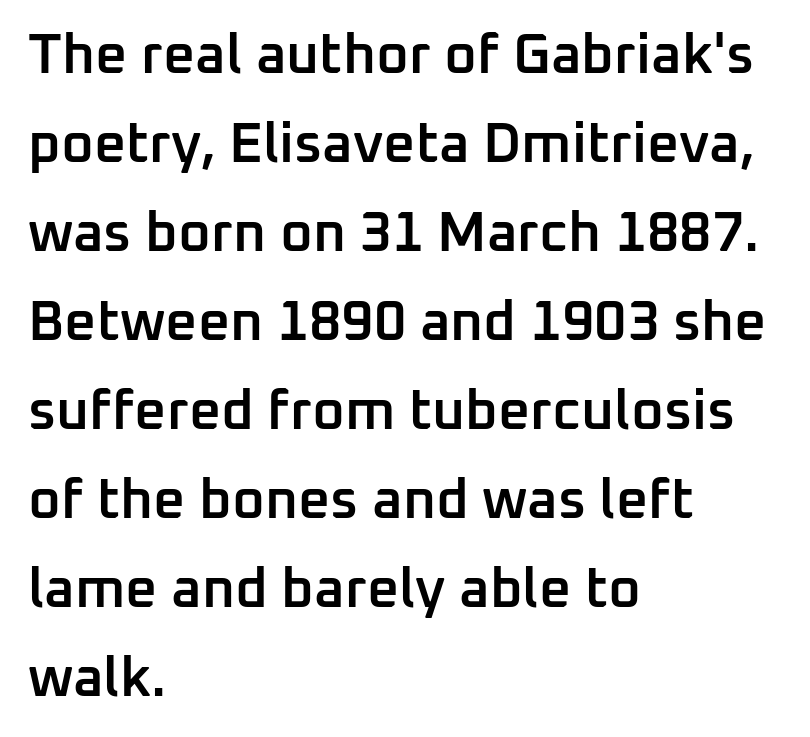
Q: Is the text bold? A: Semi-bold.
Q: Is the text italic (slanted)? A: No, it is upright.
Q: Is the typeface a serif or a sans-serif typeface? A: Sans-serif.
Q: Is the text underlined? A: No.
Q: How is the paragraph aligned? A: Left-aligned.
Q: Is the spacing between letters normal or unusually wide? A: Normal.
Q: Is the spacing between lines tight, normal or loose? A: Normal.
Q: Width (condensed, normal, or wide)? A: Normal.
Q: Stroke contrast? A: Low.
Q: x-height? A: Medium.
Q: Monospaced? A: No.
